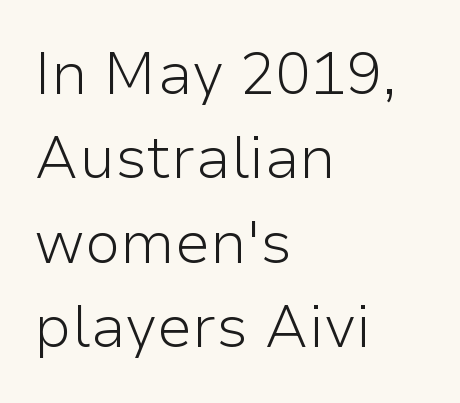
The image shows 59 px light sans-serif type, upright; set left-aligned, normal line spacing (1.43x), normal letter spacing, not underlined; low stroke contrast and a medium x-height.
